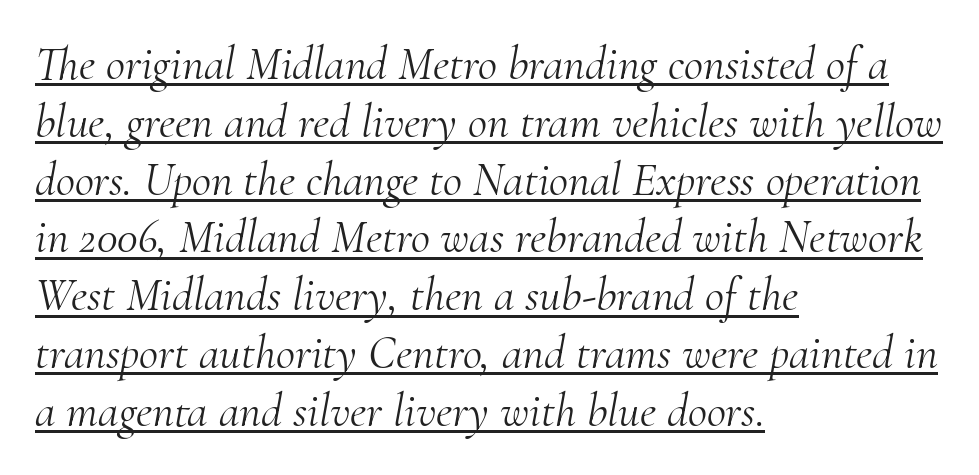
The image shows 47 px light serif type, italic (leaning right); set left-aligned, line spacing 1.23x, normal letter spacing, underlined; medium stroke contrast and a small x-height.
